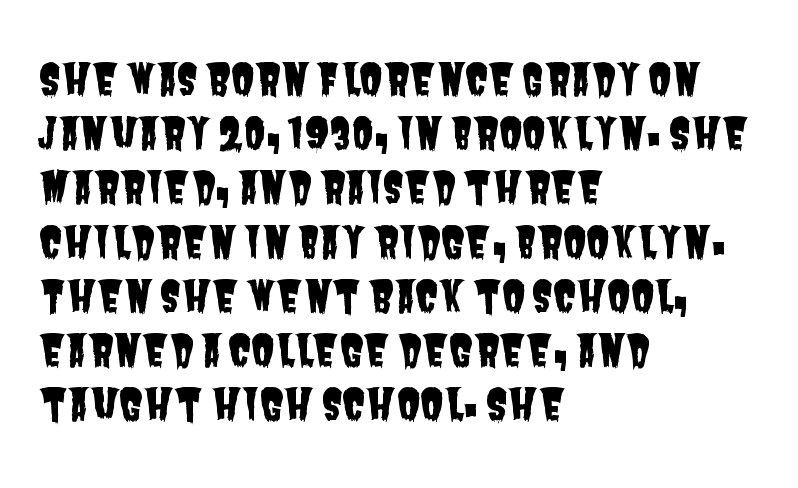
Baseline-to-baseline distance is the conventional proportion of letter height. A typesetter would call this zero additional tracking. Decoration check: the copy has no underline. Does the type have serifs? No, each stem ends abruptly. Typeset ragged right — the left edge is the straight one.
